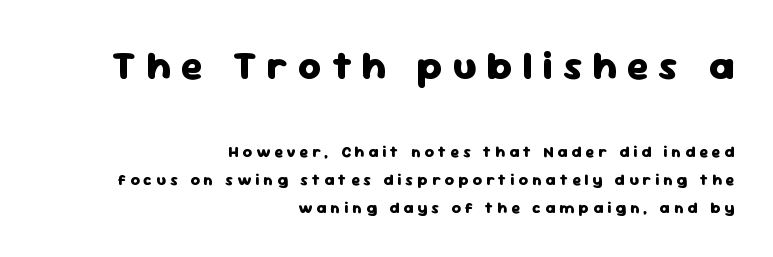
Q: Is the text bold? A: Yes.
Q: Is the text italic (slanted)? A: No, it is upright.
Q: Is the typeface a serif or a sans-serif typeface? A: Sans-serif.
Q: Is the text underlined? A: No.
Q: How is the paragraph aligned? A: Right-aligned.
Q: Is the spacing between letters normal or unusually wide? A: Unusually wide.
Q: Which block of text is set in a larger size, the first (top) or the second (bottom)? A: The first (top) one.
Q: Width (condensed, normal, or wide)? A: Normal.
Q: Stroke contrast? A: Low.
Q: x-height? A: Medium.
Q: Monospaced? A: No.
